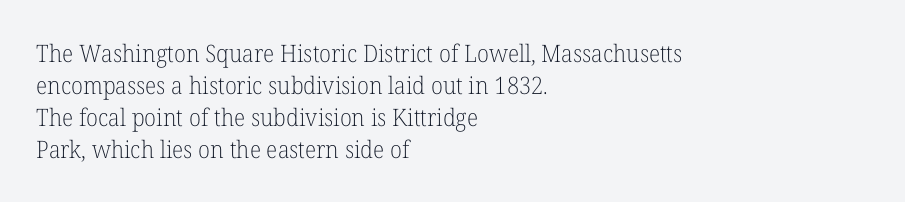
The image shows 24 px text type, upright; set left-aligned, normal line spacing (1.33x), normal letter spacing, not underlined.
